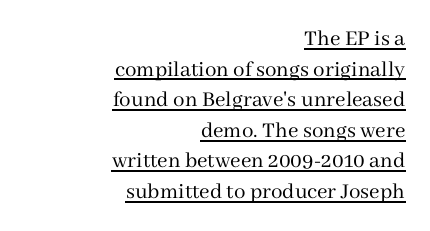
The image shows 23 px text type, upright; set right-aligned, normal line spacing (1.33x), normal letter spacing, underlined.
